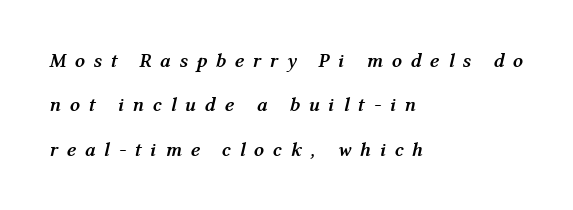
Q: Is the text bold? A: Yes.
Q: Is the text italic (slanted)? A: Yes, it leans right by about 12 degrees.
Q: Is the text underlined? A: No.
Q: How is the paragraph aligned? A: Left-aligned.
Q: Is the spacing between letters normal or unusually wide? A: Unusually wide.
Q: Is the spacing between lines tight, normal or loose? A: Loose.
